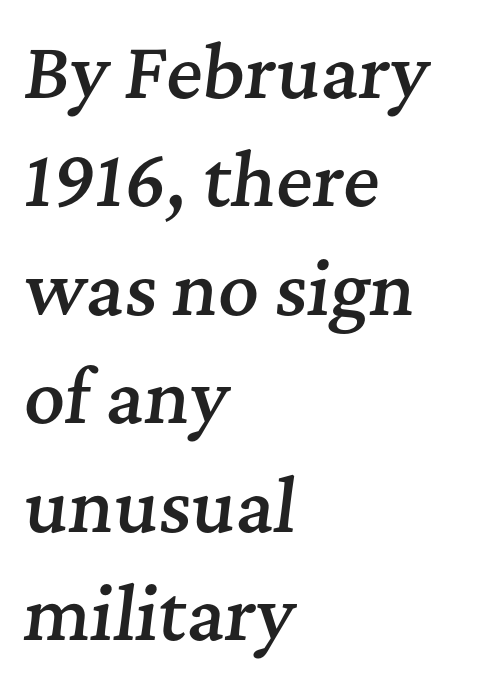
These lines carry some extra weight — a demibold, not a full bold. The type family on display is of the serif kind. Vertically, the passage feels balanced, rows spaced as you'd expect. Characters are canted at an angle relative to the baseline's perpendicular. Descenders are the only things crossing below the line.
